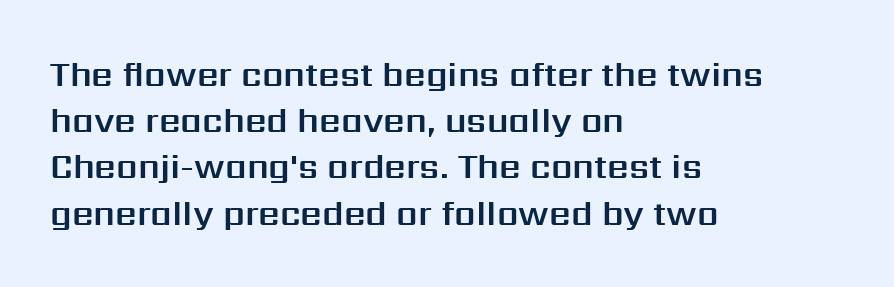
Beneath every word, the page is bare. A typesetter would call this proportional, since set widths differ per character. What's the leading like? Ordinary, nothing unusual. The typesetter chose a ragged-right arrangement here. The letters carry no serifs — their stems end cleanly without finishing strokes. The letters stand upright; this is a roman face.
